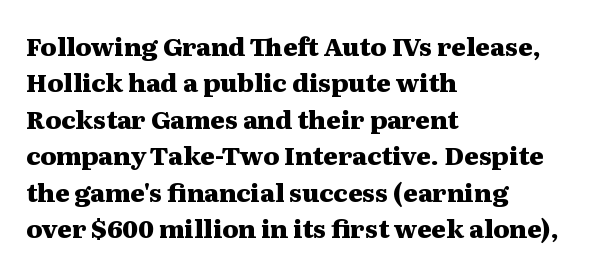
The letters are bold, with thick, heavy strokes. If you measured baseline to baseline, you'd find a middling distance. Posture: straight, roman, zero tilt. No word sits above an underline.
